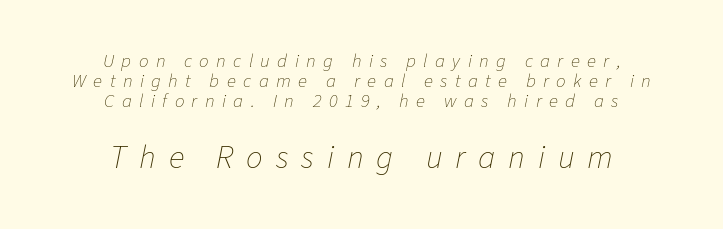
Q: Is the text bold? A: No.
Q: Is the text italic (slanted)? A: Yes, it leans right by about 11 degrees.
Q: Is the text underlined? A: No.
Q: How is the paragraph aligned? A: Centered.
Q: Is the spacing between letters normal or unusually wide? A: Unusually wide.
Q: Is the spacing between lines tight, normal or loose? A: Tight.
Q: Which block of text is set in a larger size, the first (top) or the second (bottom)? A: The second (bottom) one.
Q: Width (condensed, normal, or wide)? A: Normal.
Q: Stroke contrast? A: Low.
Q: x-height? A: Medium.
Q: Monospaced? A: No.
